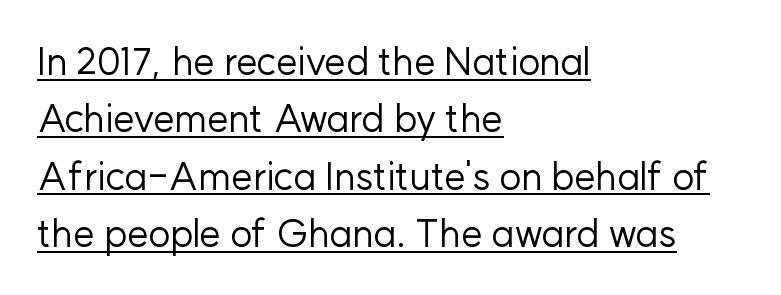
Tracking here is standard; glyphs follow each other at the usual distance. Weight: in the light-to-regular range. Leading matches the norm, producing a regular column. The letters carry no serifs — their stems end cleanly without finishing strokes. A typesetter would call this proportional, since set widths differ per character. This is underlined copy, the kind a proofreader might mark for attention.
